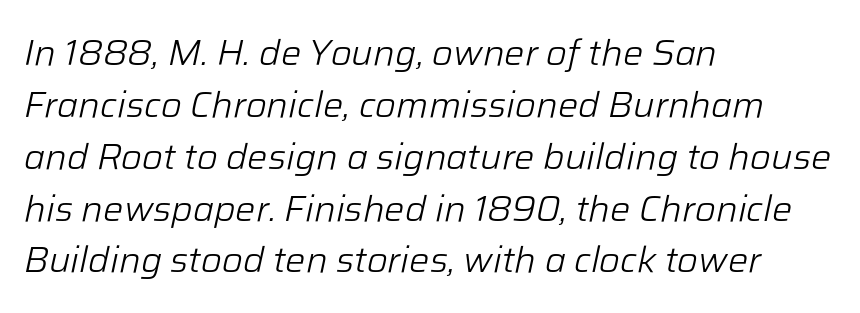
{"italic": "yes", "lean": "right", "slant_degrees": 12, "bold": "no", "weight": "light", "width": "normal", "stroke_contrast": "low", "x_height": "medium", "monospaced": "no", "underline": "no", "align": "left", "line_spacing": "normal", "line_spacing_ratio": 1.44, "letter_spacing": "normal", "letter_spacing_em": 0.0, "glyph_px": 36}
